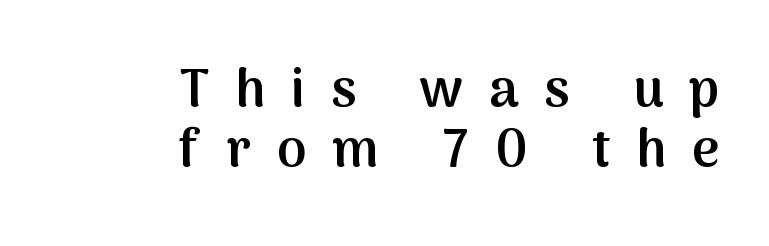
The image shows 53 px semibold sans-serif type, upright; set right-aligned, tight line spacing (1.14x), unusually wide letter spacing (+0.49 em), not underlined; medium stroke contrast and a medium x-height.
